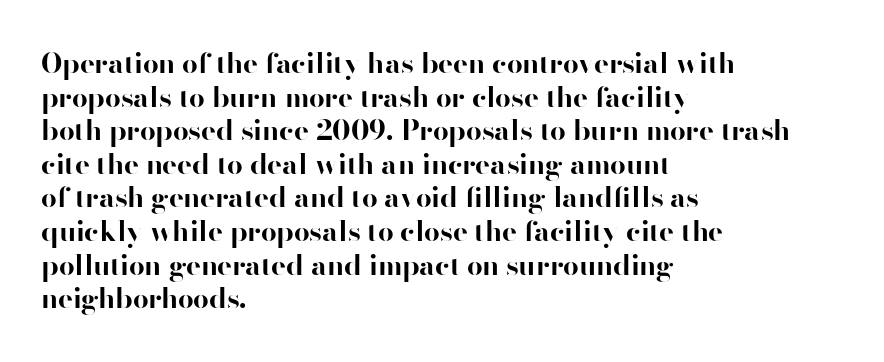
Q: Is the text bold? A: Yes.
Q: Is the text italic (slanted)? A: No, it is upright.
Q: Is the typeface a serif or a sans-serif typeface? A: Sans-serif.
Q: Is the text underlined? A: No.
Q: How is the paragraph aligned? A: Left-aligned.
Q: Is the spacing between letters normal or unusually wide? A: Normal.
Q: Width (condensed, normal, or wide)? A: Normal.
Q: Stroke contrast? A: High.
Q: x-height? A: Small.
Q: Monospaced? A: No.
